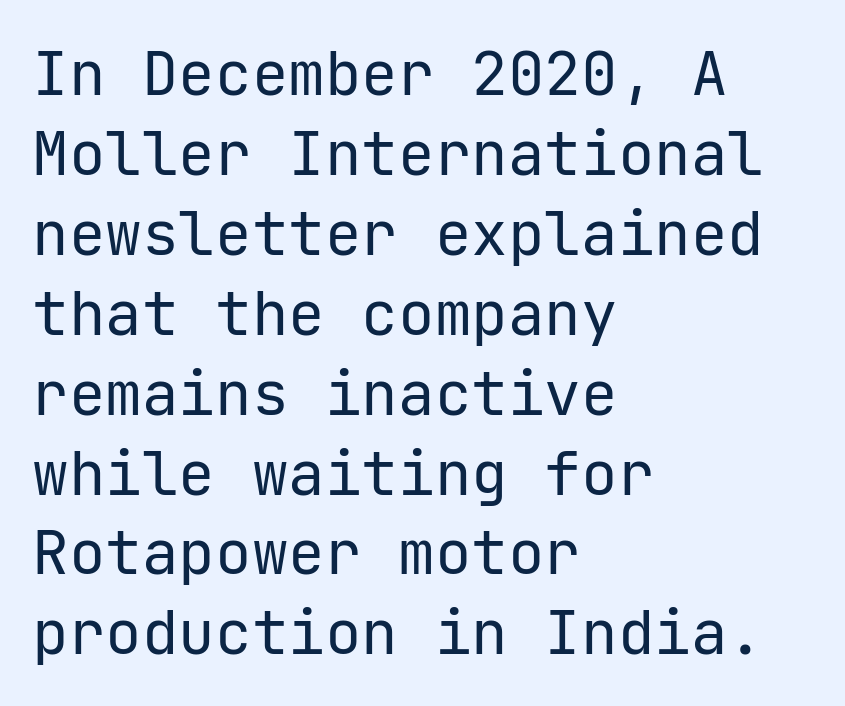
{"serif": "no", "italic": "no", "bold": "no", "weight": "regular", "width": "normal", "stroke_contrast": "low", "x_height": "medium", "underline": "no", "align": "left", "line_spacing": "normal", "line_spacing_ratio": 1.31, "letter_spacing": "normal", "letter_spacing_em": 0.0, "glyph_px": 61}
